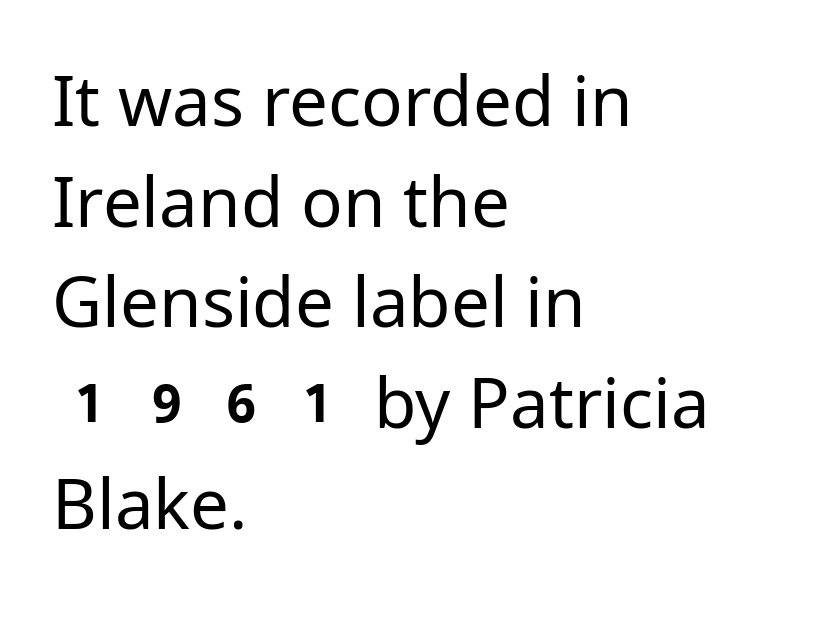
The image shows 69 px regular-weight sans-serif type, upright; set left-aligned, normal line spacing (1.46x), normal letter spacing, not underlined; low stroke contrast and a medium x-height.
